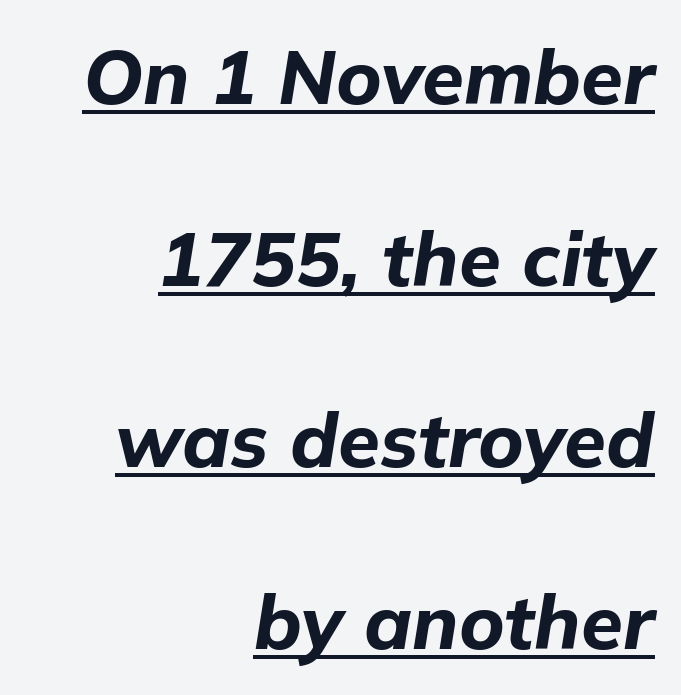
Q: Is the text bold? A: Yes.
Q: Is the text italic (slanted)? A: Yes, it leans right by about 9 degrees.
Q: Is the text underlined? A: Yes.
Q: How is the paragraph aligned? A: Right-aligned.
Q: Is the spacing between letters normal or unusually wide? A: Normal.
Q: Is the spacing between lines tight, normal or loose? A: Loose.
Q: Width (condensed, normal, or wide)? A: Normal.
Q: Stroke contrast? A: Low.
Q: x-height? A: Medium.
Q: Monospaced? A: No.
